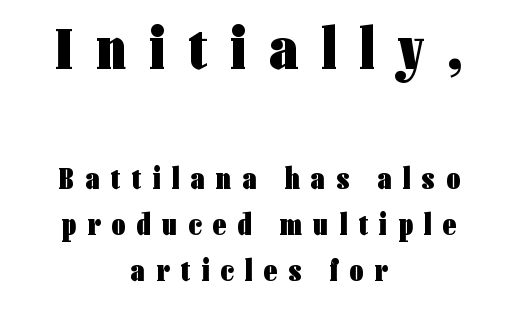
Q: Is the text bold? A: Yes.
Q: Is the text italic (slanted)? A: No, it is upright.
Q: Is the typeface a serif or a sans-serif typeface? A: Sans-serif.
Q: Is the text underlined? A: No.
Q: How is the paragraph aligned? A: Centered.
Q: Is the spacing between letters normal or unusually wide? A: Unusually wide.
Q: Is the spacing between lines tight, normal or loose? A: Normal.
Q: Which block of text is set in a larger size, the first (top) or the second (bottom)? A: The first (top) one.
Q: Width (condensed, normal, or wide)? A: Condensed.
Q: Stroke contrast? A: Low.
Q: x-height? A: Medium.
Q: Monospaced? A: No.
